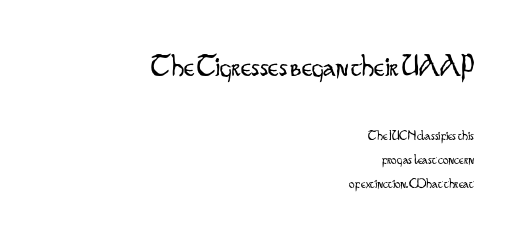
The image shows 31 px light, condensed sans-serif type, upright; set right-aligned, normal line spacing (1.69x), normal letter spacing, not underlined; the first (top) block is 2.21x larger; low stroke contrast and a small x-height.
